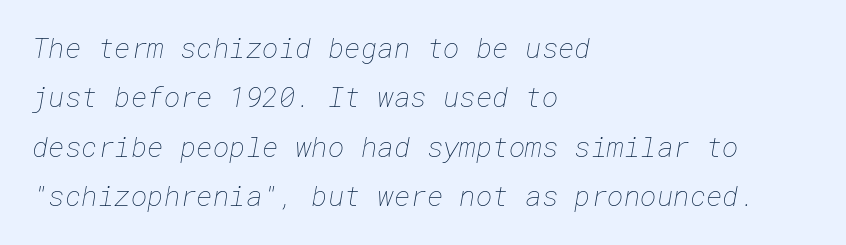
The line texture is even and compact thanks to regular tracking. Plain, unruled lines of type. Weight: regular or lighter. Where is the straight margin? On the left.
